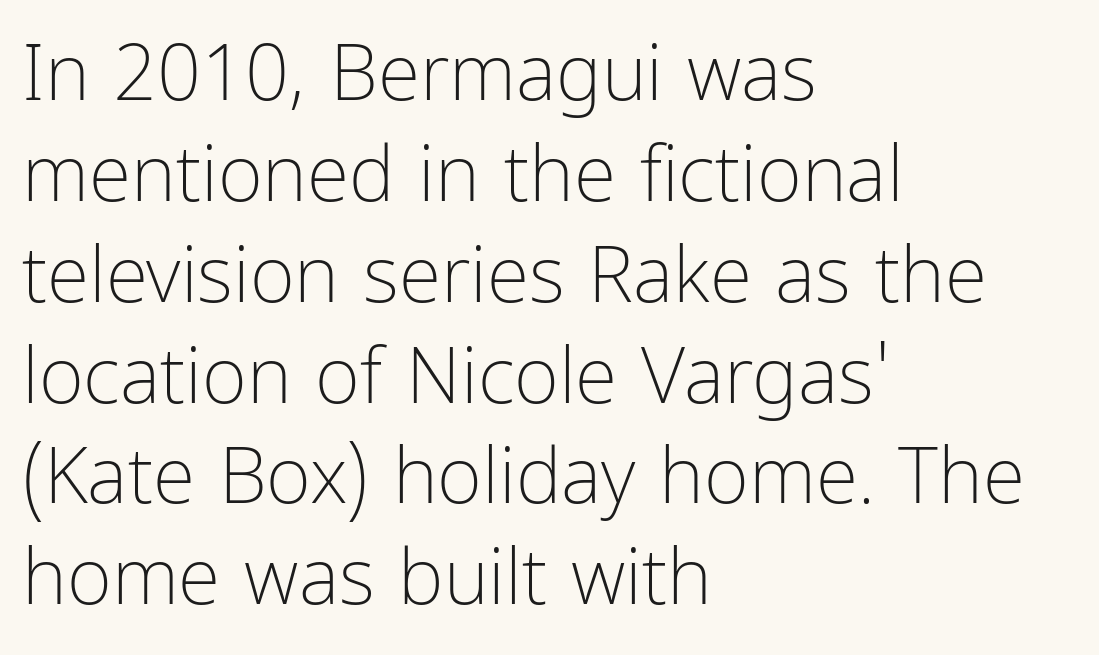
{"serif": "no", "italic": "no", "bold": "no", "weight": "light", "width": "condensed", "stroke_contrast": "low", "x_height": "medium", "monospaced": "no", "underline": "no", "align": "left", "line_spacing": "normal", "line_spacing_ratio": 1.31, "letter_spacing": "normal", "letter_spacing_em": 0.0, "glyph_px": 77}
